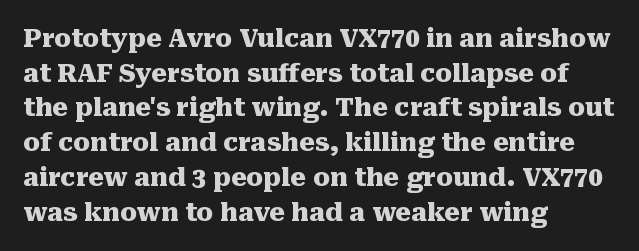
The image shows 25 px bold type, upright; set left-aligned, normal line spacing (1.39x), normal letter spacing, not underlined.
